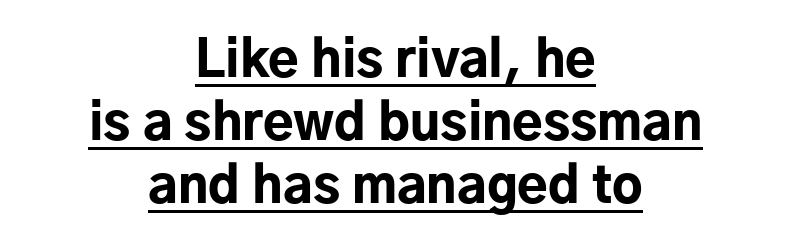
Q: Is the text bold? A: Yes.
Q: Is the text italic (slanted)? A: No, it is upright.
Q: Is the typeface a serif or a sans-serif typeface? A: Sans-serif.
Q: Is the text underlined? A: Yes.
Q: How is the paragraph aligned? A: Centered.
Q: Is the spacing between letters normal or unusually wide? A: Normal.
Q: Is the spacing between lines tight, normal or loose? A: Normal.
Q: Width (condensed, normal, or wide)? A: Normal.
Q: Stroke contrast? A: Low.
Q: x-height? A: Medium.
Q: Monospaced? A: No.
